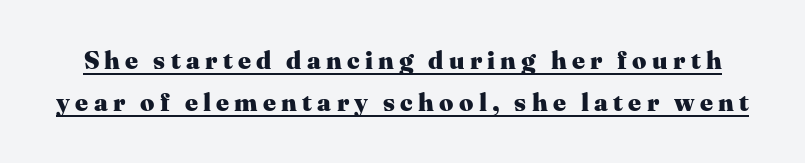
This sample keeps an unexceptional amount of space between lines. What decoration does the sample have? An underline. The axis of the letterforms is exactly vertical. Tracking here is generous; glyphs stand well apart from one another. Notice how thick the strokes are: this is what a full bold looks like.
